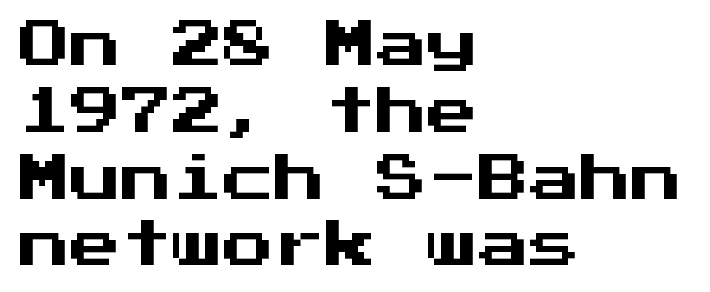
Q: Is the text italic (slanted)? A: No, it is upright.
Q: Is the typeface a serif or a sans-serif typeface? A: Sans-serif.
Q: Is the text underlined? A: No.
Q: How is the paragraph aligned? A: Left-aligned.
Q: Is the spacing between letters normal or unusually wide? A: Normal.
Q: Is the spacing between lines tight, normal or loose? A: Normal.
Q: Width (condensed, normal, or wide)? A: Normal.
Q: Stroke contrast? A: Medium.
Q: x-height? A: Medium.
Q: Monospaced? A: Yes.
